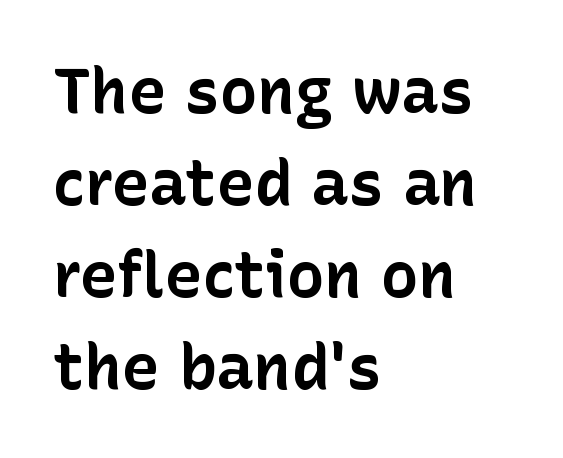
{"serif": "no", "italic": "no", "bold": "yes", "weight": "bold", "width": "normal", "stroke_contrast": "low", "x_height": "medium", "monospaced": "no", "underline": "no", "align": "left", "line_spacing": "normal", "line_spacing_ratio": 1.46, "letter_spacing": "normal", "letter_spacing_em": 0.0, "glyph_px": 63}
